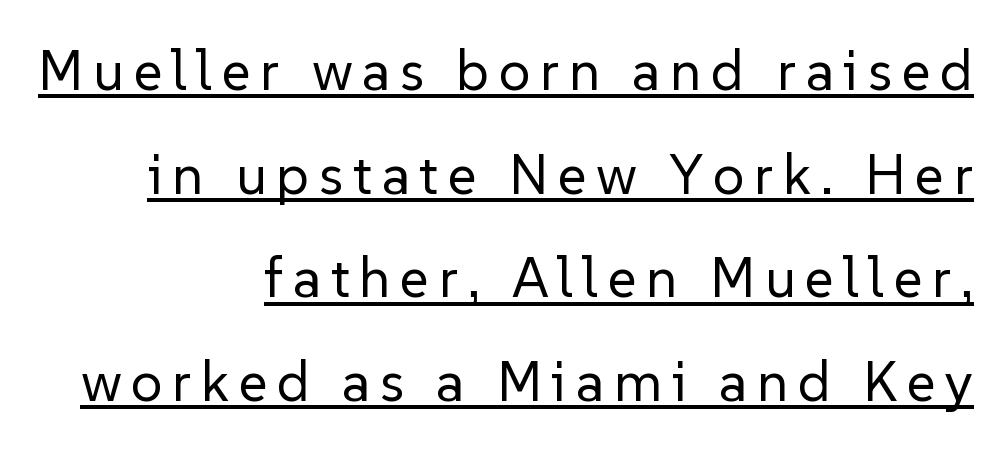
{"serif": "no", "italic": "no", "bold": "no", "weight": "regular", "width": "normal", "stroke_contrast": "low", "x_height": "medium", "monospaced": "no", "underline": "yes", "align": "right", "line_spacing_ratio": 1.85, "glyph_px": 56}
